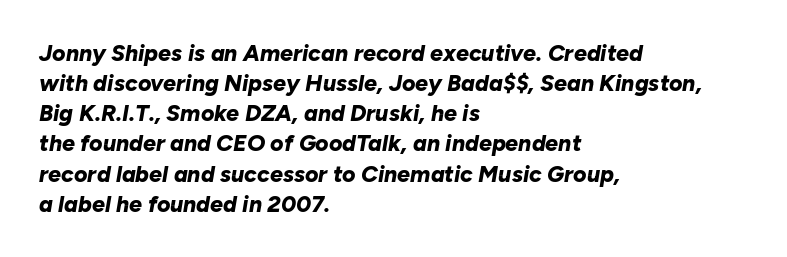
Does the weight exceed regular? Yes, all the way to bold. Does extra space separate the letters? No, they use regular spacing. The text carries the slant typical of an italic or oblique font. Vertically, the passage feels balanced, rows spaced as you'd expect. Each line starts at the same left margin while the right side varies. Check the space under the baseline: it is left empty.
